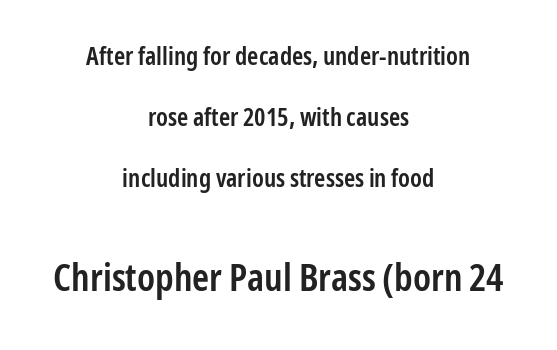
The image shows 38 px semibold, condensed sans-serif type, upright; set centered, loose line spacing (2.45x), normal letter spacing, not underlined; the second (bottom) block is 1.52x larger; low stroke contrast and a medium x-height.
